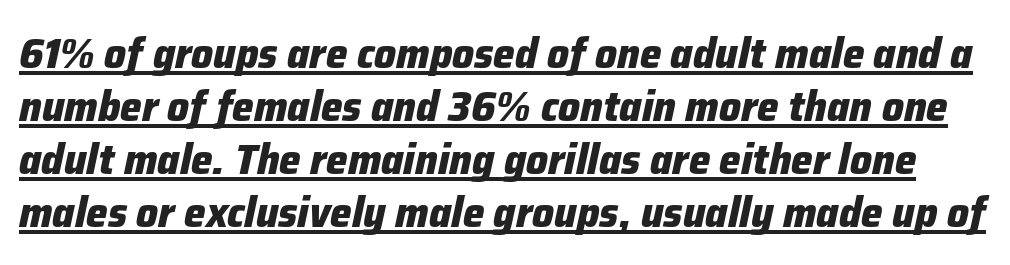
{"italic": "yes", "lean": "right", "slant_degrees": 12, "bold": "yes", "weight": "heavy", "width": "normal", "stroke_contrast": "low", "x_height": "medium", "monospaced": "no", "underline": "yes", "line_spacing_ratio": 1.23, "letter_spacing": "normal", "letter_spacing_em": 0.0, "glyph_px": 43}
